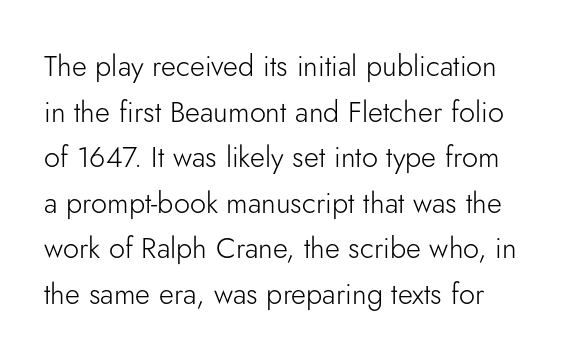
Looks like regular typesetting: each glyph gets only the width it needs. The lettering stays uniformly vertical, giving the passage a roman look. Vertical spacing — default. Glance below the letters and you will spot only blank space.
